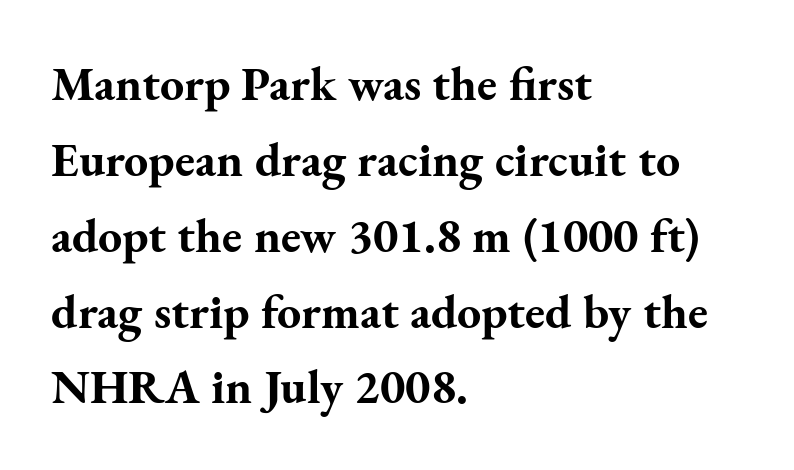
{"serif": "yes", "italic": "no", "bold": "yes", "weight": "bold", "width": "normal", "stroke_contrast": "medium", "x_height": "small", "monospaced": "no", "underline": "no", "align": "left", "line_spacing": "normal", "line_spacing_ratio": 1.58, "letter_spacing": "normal", "letter_spacing_em": 0.0, "glyph_px": 48}
